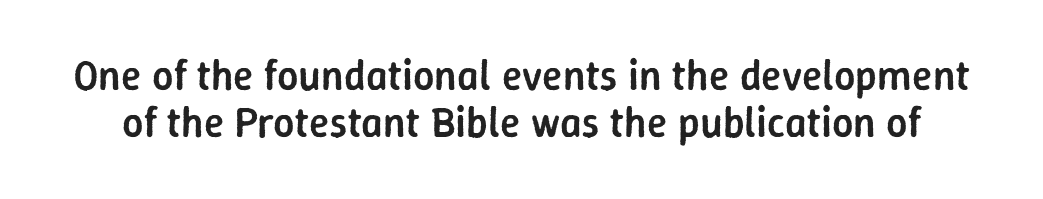
The image shows 42 px semibold sans-serif type, upright; set tight line spacing (1.12x), normal letter spacing, not underlined; low stroke contrast and a medium x-height.
